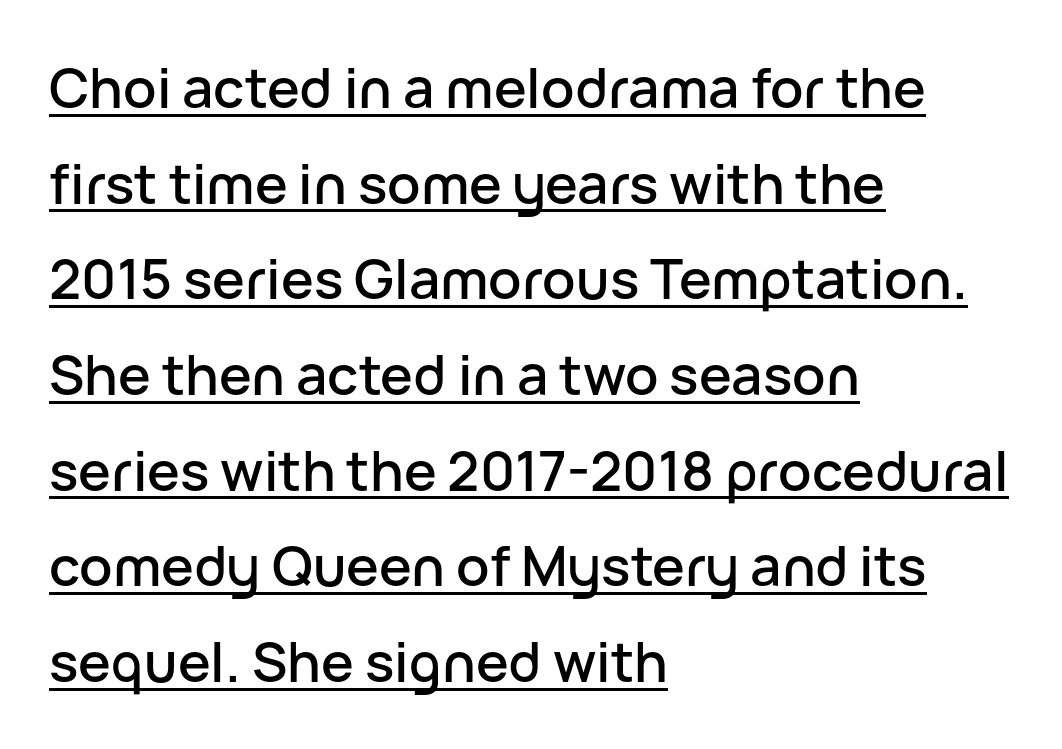
Are there feet on the stems? There aren't — it's a sans. Note the varied advance widths — an 'i' is clearly narrower than an 'm'. In CSS terms this would be text-align: left. The lettering holds an erect, upright posture throughout. These lines keep a tight, regular rhythm from letter to letter. The lettering is marked with a stroke running underneath it.
